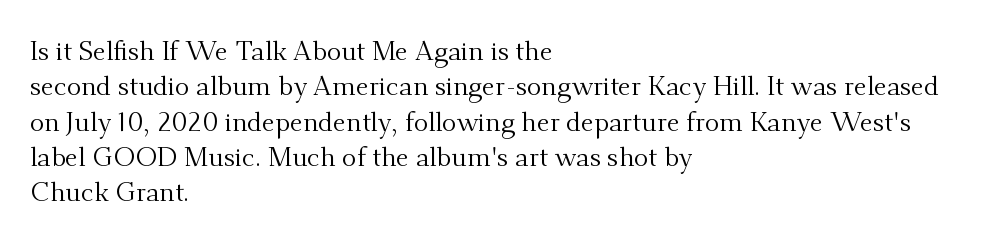
{"italic": "no", "bold": "no", "underline": "no", "align": "left", "line_spacing": "normal", "line_spacing_ratio": 1.31, "letter_spacing": "normal", "letter_spacing_em": 0.0, "glyph_px": 27}
